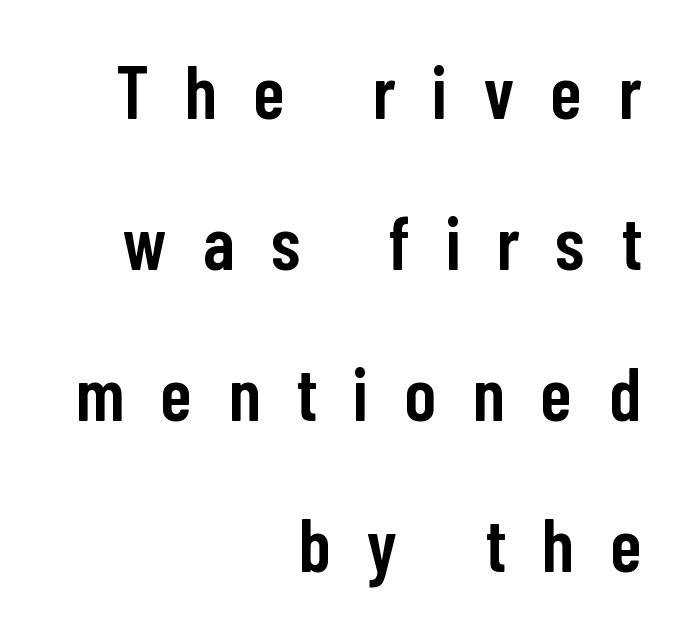
This is the in-between weight designers call semibold or demi. Visually the block forms a straight wall on the right and a jagged coastline on the left. The letters advance in unequal steps, a hallmark of proportional type. The horizontal fit of the characters is loose and conspicuously gappy. The passage shown is typeset with a sans-serif family. The passage shown stacks its lines with a broad gap.
